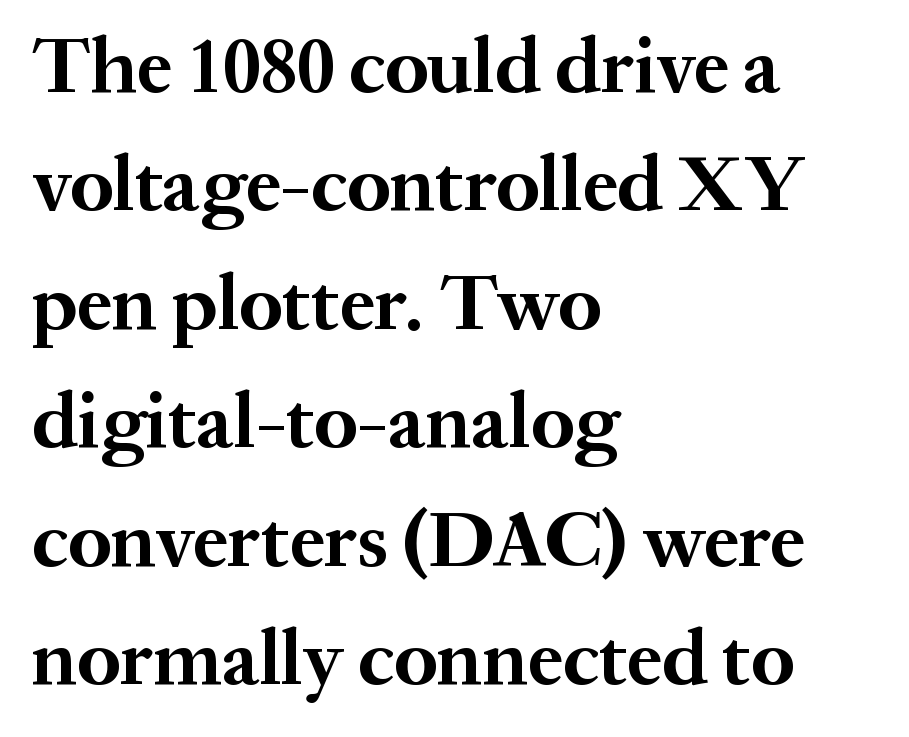
The passage shown has conventional tracking throughout. These lines were composed using upright roman letters. The typeface chosen for these lines features serifs. Students, this is bold: see how much ink each stroke carries.
